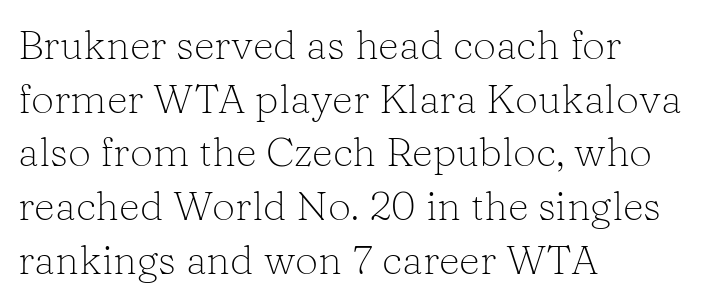
The image shows 41 px light serif type, upright; set left-aligned, normal line spacing (1.31x), normal letter spacing, not underlined; low stroke contrast and a medium x-height.
